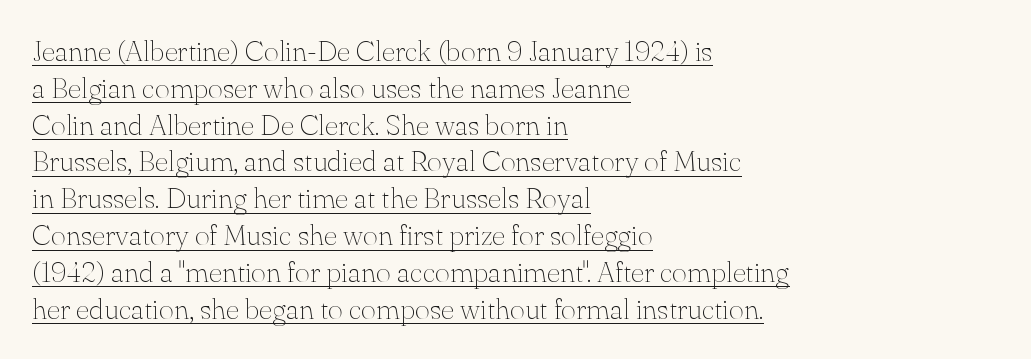
The image shows 29 px thin serif type, upright; set left-aligned, normal line spacing (1.27x), normal letter spacing, underlined; medium stroke contrast and a small x-height.
